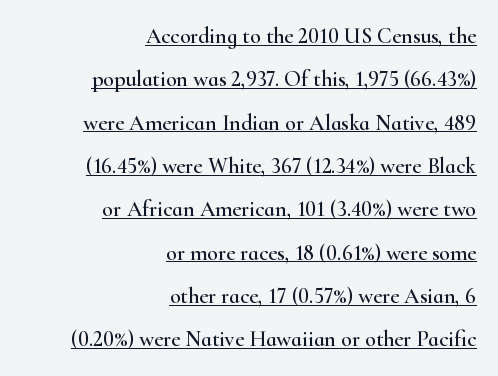
Q: Is the text italic (slanted)? A: No, it is upright.
Q: Is the text underlined? A: Yes.
Q: How is the paragraph aligned? A: Right-aligned.
Q: Is the spacing between letters normal or unusually wide? A: Normal.
Q: Is the spacing between lines tight, normal or loose? A: Loose.
